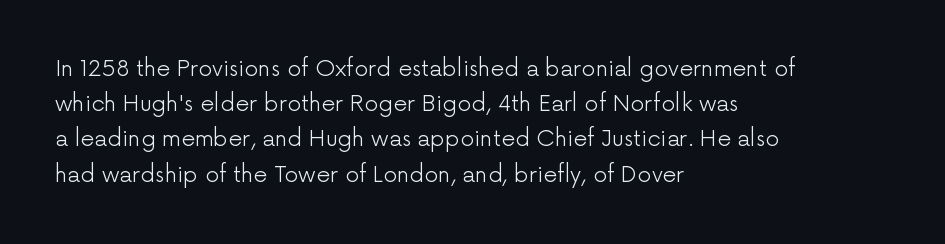
{"italic": "no", "bold": "no", "underline": "no", "align": "left", "line_spacing": "normal", "line_spacing_ratio": 1.6, "letter_spacing": "normal", "letter_spacing_em": 0.0, "glyph_px": 22}
